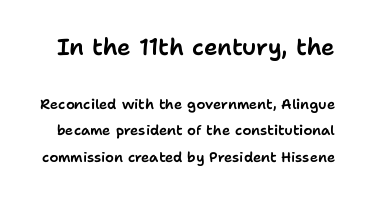
The image shows 23 px text type, upright; set loose line spacing (1.92x), normal letter spacing, not underlined; the first (top) block is 1.64x larger.
